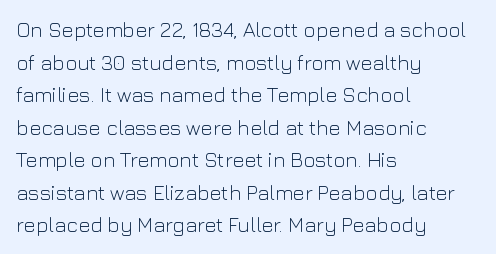
Q: Is the text bold? A: No.
Q: Is the text italic (slanted)? A: No, it is upright.
Q: Is the text underlined? A: No.
Q: How is the paragraph aligned? A: Left-aligned.
Q: Is the spacing between letters normal or unusually wide? A: Normal.
Q: Is the spacing between lines tight, normal or loose? A: Normal.
